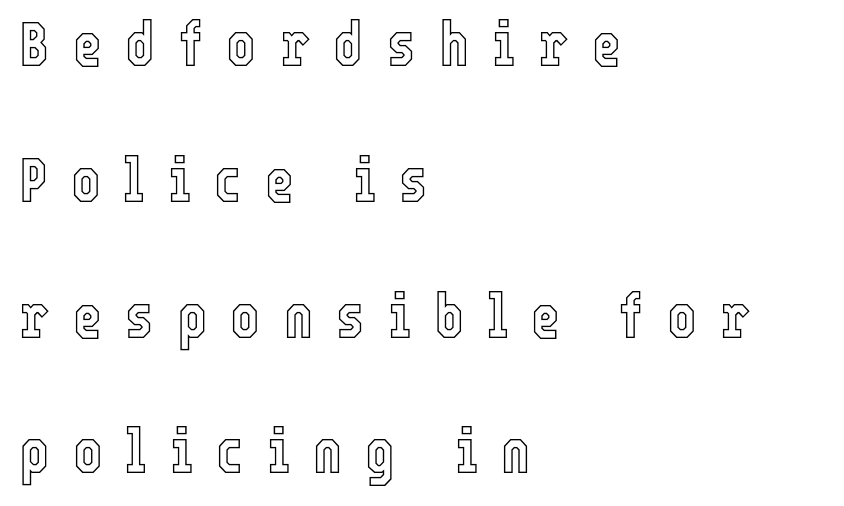
{"italic": "no", "width": "condensed", "x_height": "medium", "monospaced": "no", "underline": "no", "align": "left", "line_spacing": "loose", "line_spacing_ratio": 2.19, "letter_spacing": "wide", "letter_spacing_em": 0.38, "glyph_px": 62}
